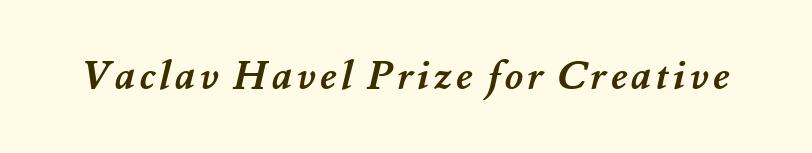
The letters advance in unequal steps, a hallmark of proportional type. Bare-footed words on every line. Students, this is bold: see how much ink each stroke carries.
